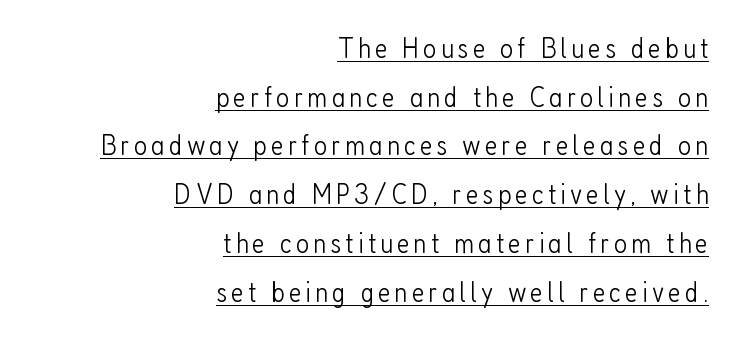
Q: Is the text bold? A: No.
Q: Is the text italic (slanted)? A: No, it is upright.
Q: Is the typeface a serif or a sans-serif typeface? A: Sans-serif.
Q: Is the text underlined? A: Yes.
Q: How is the paragraph aligned? A: Right-aligned.
Q: Is the spacing between lines tight, normal or loose? A: Normal.
Q: Width (condensed, normal, or wide)? A: Condensed.
Q: Stroke contrast? A: Low.
Q: x-height? A: Medium.
Q: Monospaced? A: No.
